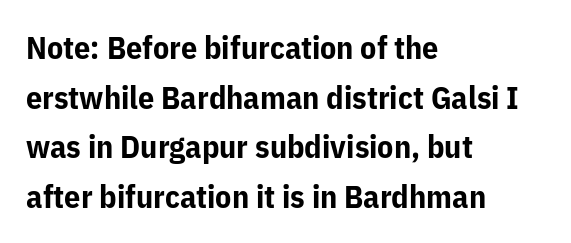
The image shows 32 px bold sans-serif type, upright; set left-aligned, normal line spacing (1.55x), normal letter spacing, not underlined; low stroke contrast and a medium x-height.
